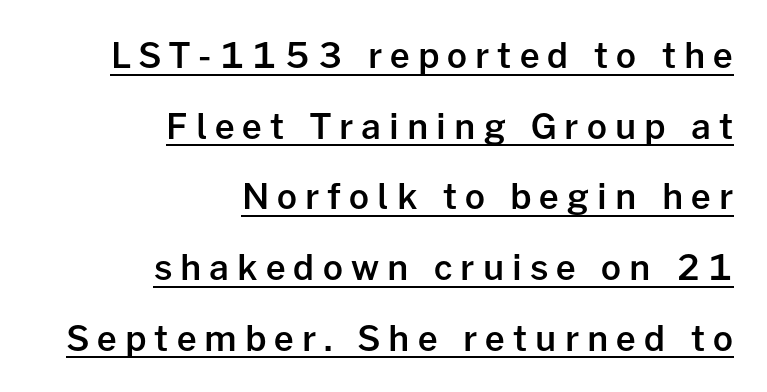
Q: Is the text bold? A: Semi-bold.
Q: Is the text italic (slanted)? A: No, it is upright.
Q: Is the typeface a serif or a sans-serif typeface? A: Sans-serif.
Q: Is the text underlined? A: Yes.
Q: How is the paragraph aligned? A: Right-aligned.
Q: Is the spacing between letters normal or unusually wide? A: Unusually wide.
Q: Is the spacing between lines tight, normal or loose? A: Loose.
Q: Width (condensed, normal, or wide)? A: Normal.
Q: Stroke contrast? A: Low.
Q: x-height? A: Medium.
Q: Monospaced? A: No.
